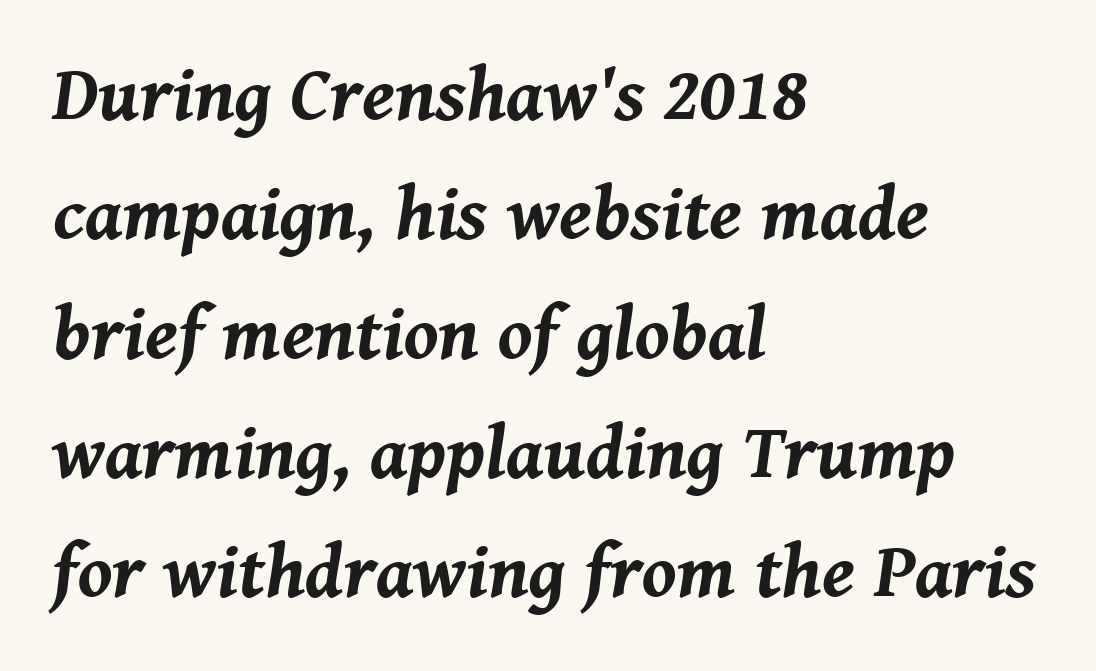
Slant detected: the letters are inclined. The rows are spaced the way most documents space them. Left-aligned paragraph, ragged on the right. This rendering leaves character spacing at its baseline value.
